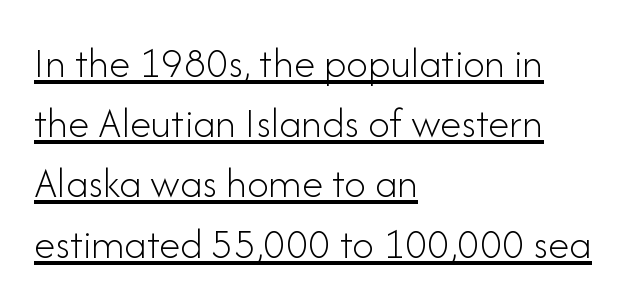
The image shows 43 px light sans-serif type, upright; set left-aligned, normal line spacing (1.4x), normal letter spacing, underlined; low stroke contrast and a small x-height.
